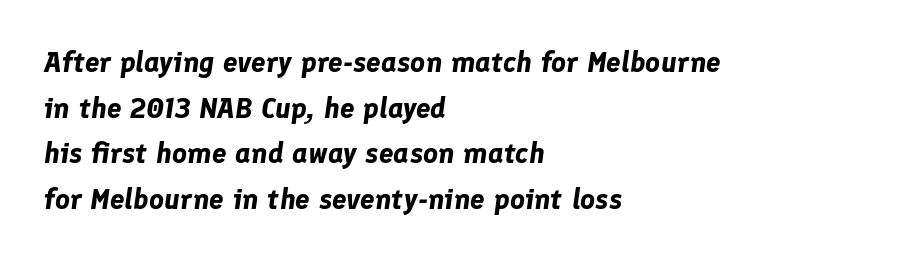
The image shows 29 px bold type, italic (leaning right); set left-aligned, normal line spacing (1.57x), normal letter spacing, not underlined; low stroke contrast and a medium x-height.
